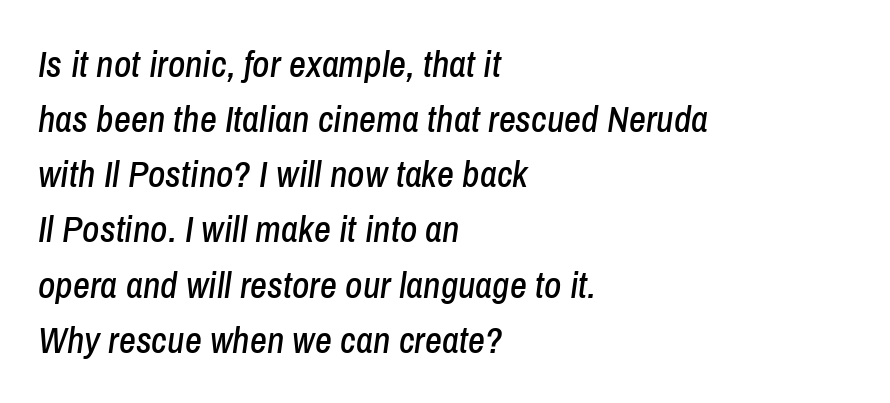
{"italic": "yes", "lean": "right", "slant_degrees": 8, "width": "condensed", "stroke_contrast": "low", "x_height": "medium", "monospaced": "no", "underline": "no", "align": "left", "line_spacing": "normal", "line_spacing_ratio": 1.49, "letter_spacing": "normal", "letter_spacing_em": 0.0, "glyph_px": 37}
